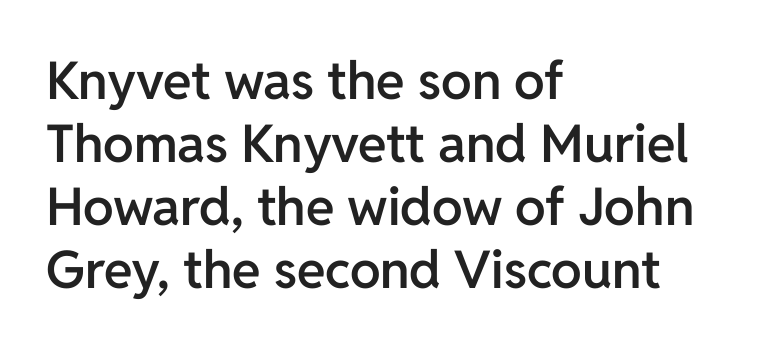
Q: Is the text bold? A: Semi-bold.
Q: Is the text italic (slanted)? A: No, it is upright.
Q: Is the typeface a serif or a sans-serif typeface? A: Sans-serif.
Q: Is the text underlined? A: No.
Q: How is the paragraph aligned? A: Left-aligned.
Q: Is the spacing between letters normal or unusually wide? A: Normal.
Q: Width (condensed, normal, or wide)? A: Normal.
Q: Stroke contrast? A: Low.
Q: x-height? A: Medium.
Q: Monospaced? A: No.
